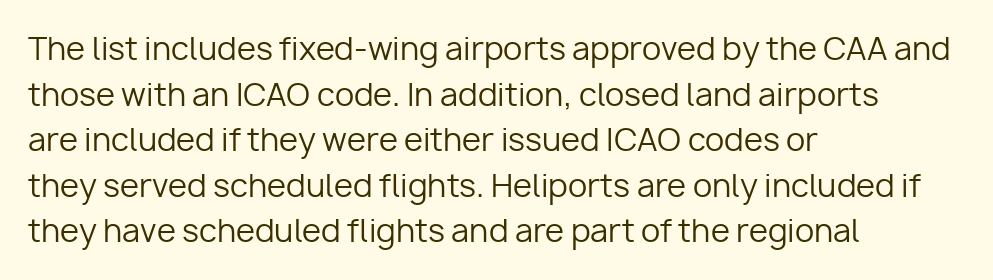
Q: Is the text bold? A: No.
Q: Is the text italic (slanted)? A: No, it is upright.
Q: Is the typeface a serif or a sans-serif typeface? A: Sans-serif.
Q: Is the text underlined? A: No.
Q: How is the paragraph aligned? A: Left-aligned.
Q: Is the spacing between letters normal or unusually wide? A: Normal.
Q: Is the spacing between lines tight, normal or loose? A: Normal.
Q: Width (condensed, normal, or wide)? A: Normal.
Q: Stroke contrast? A: Low.
Q: x-height? A: Medium.
Q: Monospaced? A: No.
